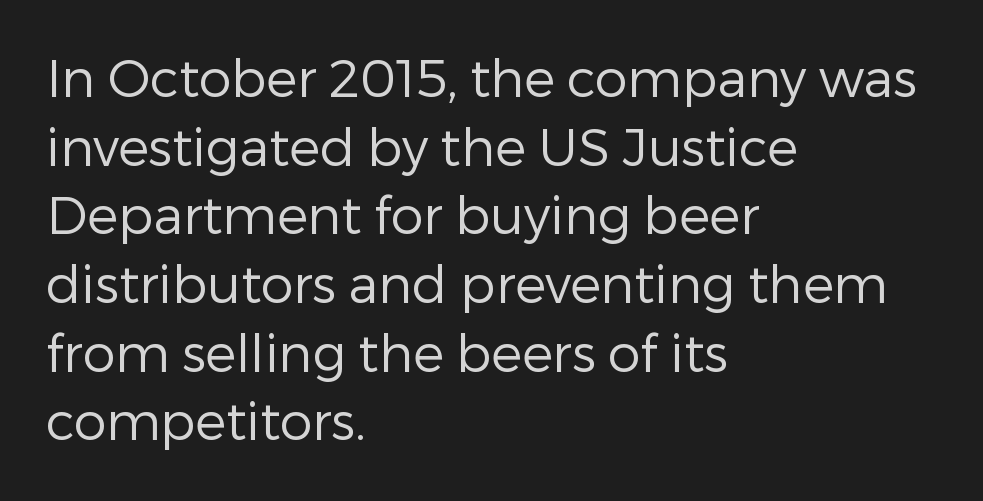
The image shows 52 px regular-weight sans-serif type, upright; set left-aligned, normal line spacing (1.32x), normal letter spacing, not underlined; low stroke contrast and a medium x-height.
